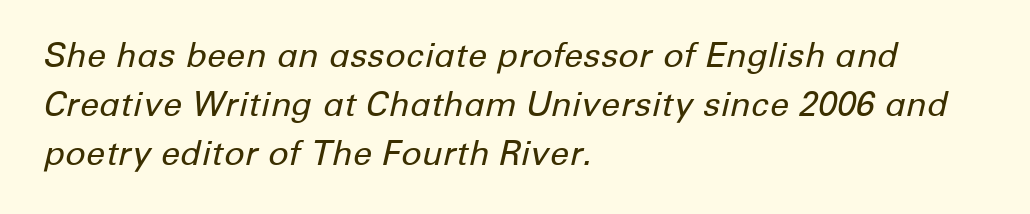
{"italic": "yes", "lean": "right", "slant_degrees": 12, "bold": "no", "weight": "regular", "width": "normal", "stroke_contrast": "low", "x_height": "medium", "monospaced": "no", "underline": "no", "align": "left", "line_spacing": "normal", "line_spacing_ratio": 1.44, "letter_spacing": "normal", "letter_spacing_em": 0.0, "glyph_px": 34}
